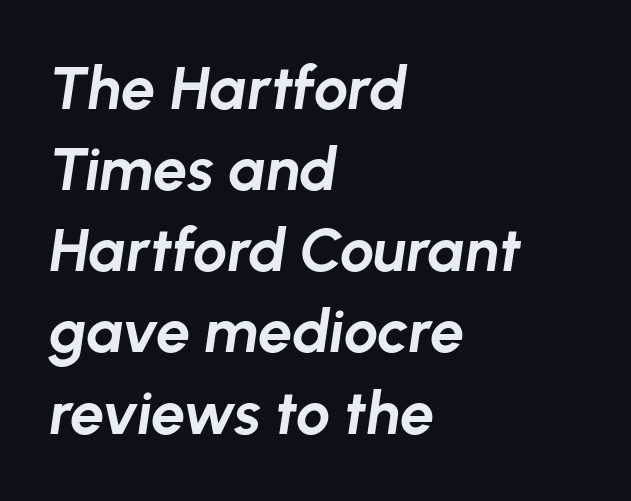
Each word holds together tightly as a unit, with standard inter-letter gaps. Varying glyph widths throughout — classic text-font behaviour. Check the space under the baseline: it is left empty. Horizontal bands of white between lines are of average thickness.
